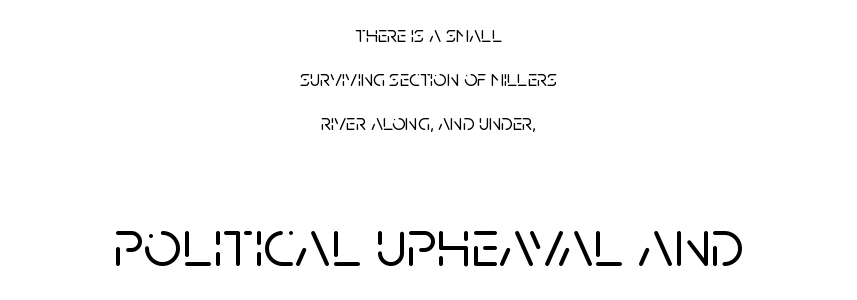
{"serif": "no", "italic": "no", "width": "normal", "stroke_contrast": "low", "x_height": "large", "monospaced": "no", "underline": "no", "align": "center", "line_spacing": "loose", "line_spacing_ratio": 1.91, "letter_spacing": "normal", "letter_spacing_em": 0.0, "larger_block": "second", "size_ratio": 2.96, "glyph_px": 68}
